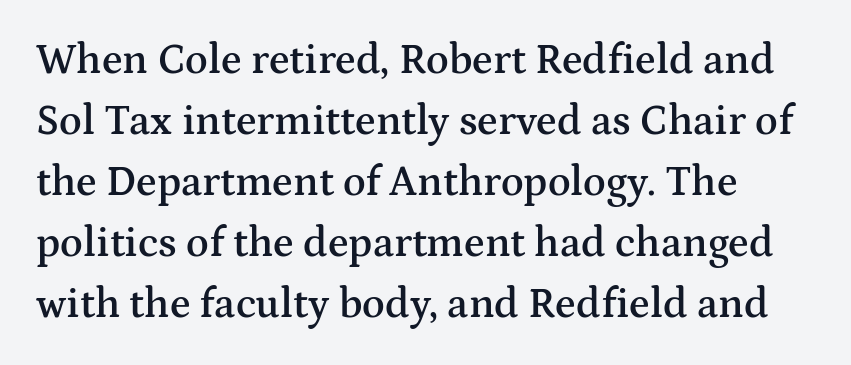
Are there feet on the stems? There are — it's a serif. Proportional: the letters do not fall into vertical columns. This sample uses an upright cut, with every glyph sitting square on the baseline. Moderately thickened strokes mark this as semibold type. Descender tails drop into unmarked territory.
